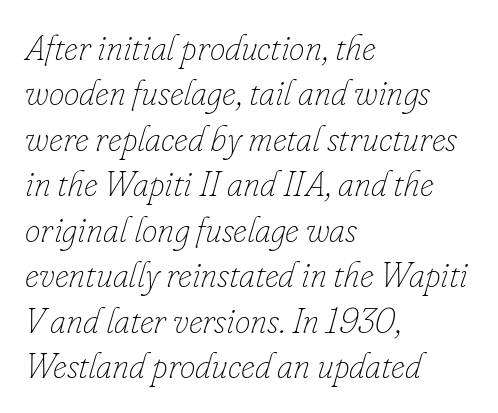
{"italic": "yes", "lean": "right", "slant_degrees": 16, "bold": "no", "weight": "thin", "width": "normal", "stroke_contrast": "low", "x_height": "small", "monospaced": "no", "underline": "no", "align": "left", "line_spacing": "normal", "line_spacing_ratio": 1.3, "letter_spacing": "normal", "letter_spacing_em": 0.0, "glyph_px": 35}
